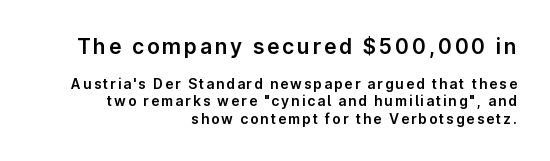
Style check: upright. Which of the two is more prominent by size? The first, at the top. The space beneath each line is pristine and unruled. Right-aligned paragraph, ragged on the left.
